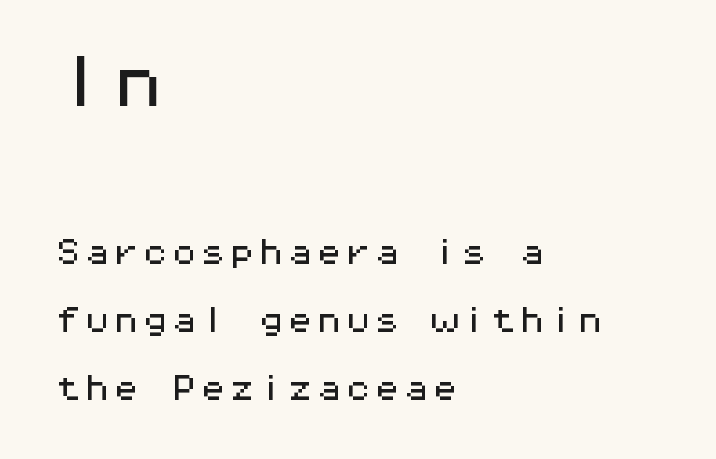
The face used here is monospaced, like something from a code editor. You could fit nearly another row in the gap between these rows. It's the straight-up-and-down kind of type. The gaps between neighbouring characters are ordinary and unremarkable. Look at the bottom of the vertical strokes: they stop flat, with no serifs. Alignment: flush left.
